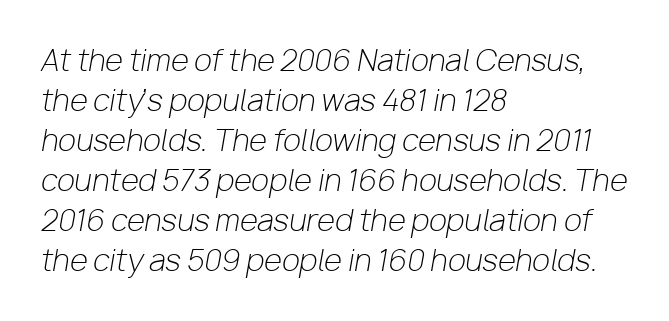
{"italic": "yes", "lean": "right", "slant_degrees": 10, "bold": "no", "weight": "light", "width": "normal", "stroke_contrast": "low", "x_height": "medium", "monospaced": "no", "underline": "no", "align": "left", "line_spacing": "normal", "line_spacing_ratio": 1.38, "letter_spacing": "normal", "letter_spacing_em": 0.0, "glyph_px": 29}
